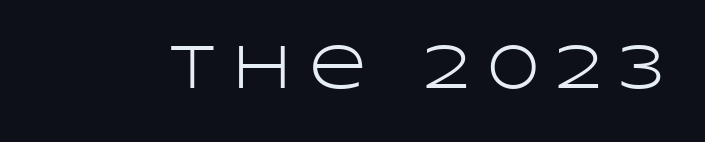
Q: Is the text bold? A: No.
Q: Is the text italic (slanted)? A: No, it is upright.
Q: Is the typeface a serif or a sans-serif typeface? A: Sans-serif.
Q: Is the text underlined? A: No.
Q: Is the spacing between letters normal or unusually wide? A: Unusually wide.
Q: Width (condensed, normal, or wide)? A: Wide.
Q: Stroke contrast? A: Low.
Q: x-height? A: Large.
Q: Monospaced? A: No.
